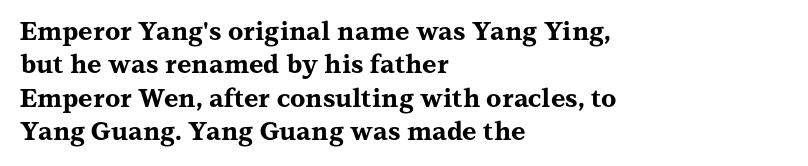
Q: Is the text bold? A: Yes.
Q: Is the text italic (slanted)? A: No, it is upright.
Q: Is the text underlined? A: No.
Q: How is the paragraph aligned? A: Left-aligned.
Q: Is the spacing between letters normal or unusually wide? A: Normal.
Q: Is the spacing between lines tight, normal or loose? A: Normal.
